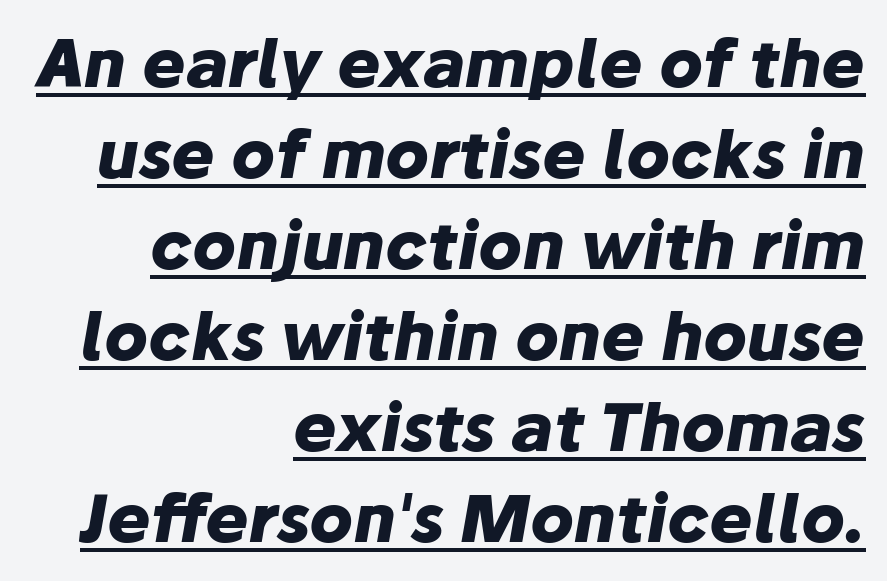
The image shows 65 px heavy type, italic (leaning right); set right-aligned, normal line spacing (1.4x), normal letter spacing, underlined; low stroke contrast and a medium x-height.
